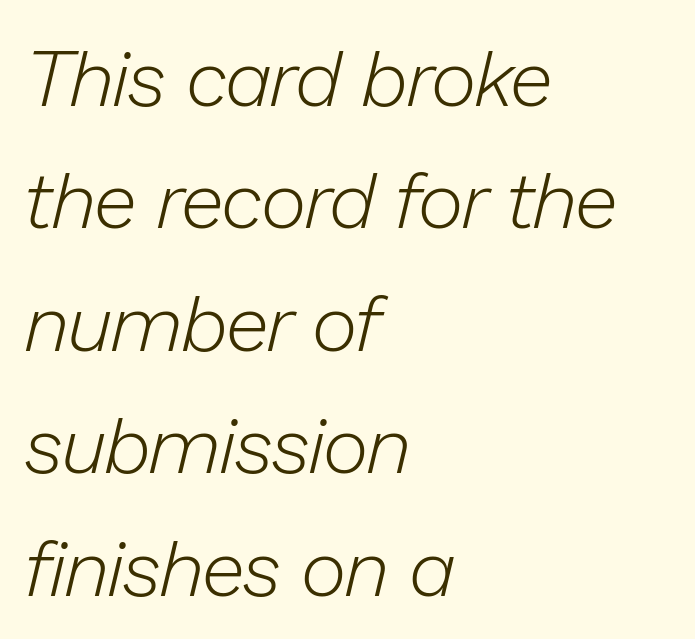
Posture: slanted. Bold? No — there's no thickening of the strokes. Underlining? Definitely not there. In terms of leading, this rendering sits right in the middle. Short note: letters normally spaced. Spacing verdict: proportional, widths tailored to each character.
